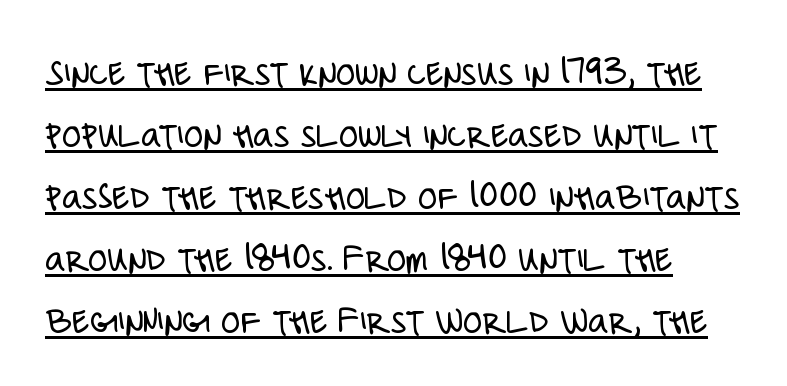
{"serif": "no", "italic": "no", "bold": "no", "weight": "light", "width": "condensed", "stroke_contrast": "low", "x_height": "large", "monospaced": "no", "underline": "yes", "line_spacing": "normal", "line_spacing_ratio": 1.59, "letter_spacing": "normal", "letter_spacing_em": 0.0, "glyph_px": 39}
